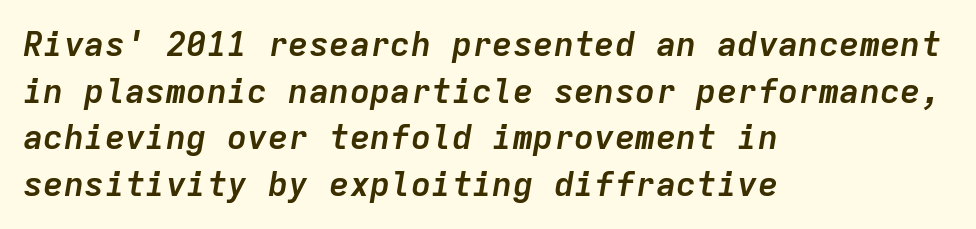
{"italic": "yes", "lean": "right", "slant_degrees": 9, "bold": "yes", "weight": "semibold", "width": "normal", "stroke_contrast": "low", "x_height": "medium", "monospaced": "yes", "underline": "no", "align": "left", "line_spacing": "normal", "line_spacing_ratio": 1.37, "letter_spacing": "normal", "letter_spacing_em": 0.0, "glyph_px": 34}
